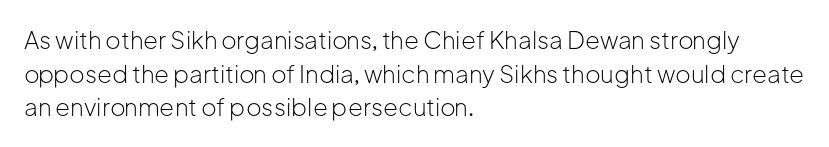
{"italic": "no", "bold": "no", "underline": "no", "align": "left", "line_spacing": "normal", "line_spacing_ratio": 1.4, "letter_spacing": "normal", "letter_spacing_em": 0.0, "glyph_px": 24}
